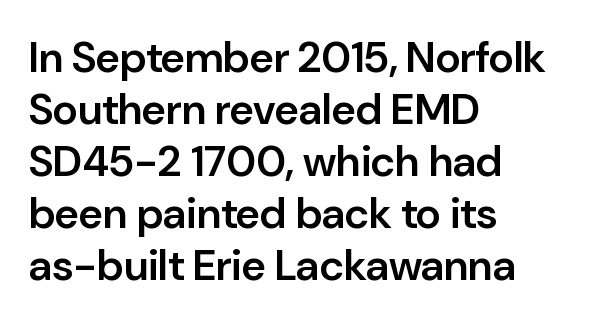
{"serif": "no", "italic": "no", "bold": "semi", "weight": "semibold", "width": "normal", "stroke_contrast": "low", "x_height": "medium", "monospaced": "no", "underline": "no", "align": "left", "line_spacing_ratio": 1.21, "letter_spacing": "normal", "letter_spacing_em": 0.0, "glyph_px": 43}
